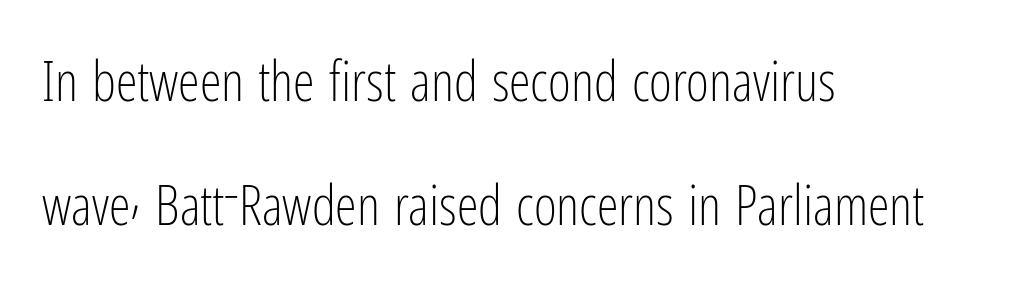
Q: Is the text bold? A: No.
Q: Is the text italic (slanted)? A: No, it is upright.
Q: Is the typeface a serif or a sans-serif typeface? A: Sans-serif.
Q: Is the text underlined? A: No.
Q: How is the paragraph aligned? A: Left-aligned.
Q: Is the spacing between letters normal or unusually wide? A: Normal.
Q: Is the spacing between lines tight, normal or loose? A: Loose.
Q: Width (condensed, normal, or wide)? A: Condensed.
Q: Stroke contrast? A: Low.
Q: x-height? A: Medium.
Q: Monospaced? A: No.
